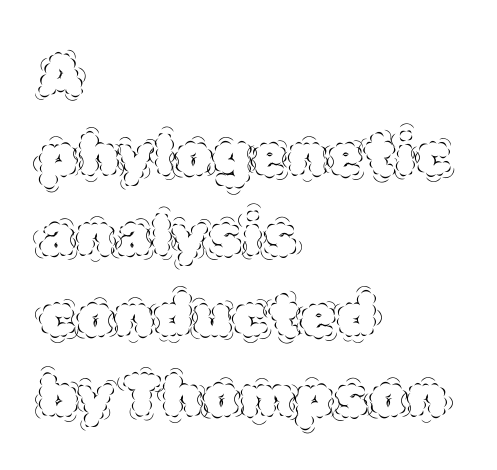
{"italic": "no", "bold": "no", "weight": "thin", "width": "normal", "x_height": "large", "monospaced": "no", "underline": "no", "align": "left", "line_spacing": "normal", "line_spacing_ratio": 1.36, "letter_spacing": "normal", "letter_spacing_em": 0.0, "glyph_px": 59}
